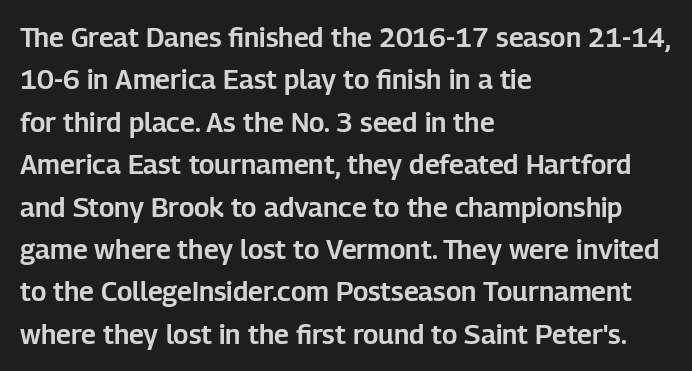
Q: Is the text italic (slanted)? A: No, it is upright.
Q: Is the text underlined? A: No.
Q: How is the paragraph aligned? A: Left-aligned.
Q: Is the spacing between letters normal or unusually wide? A: Normal.
Q: Is the spacing between lines tight, normal or loose? A: Normal.
